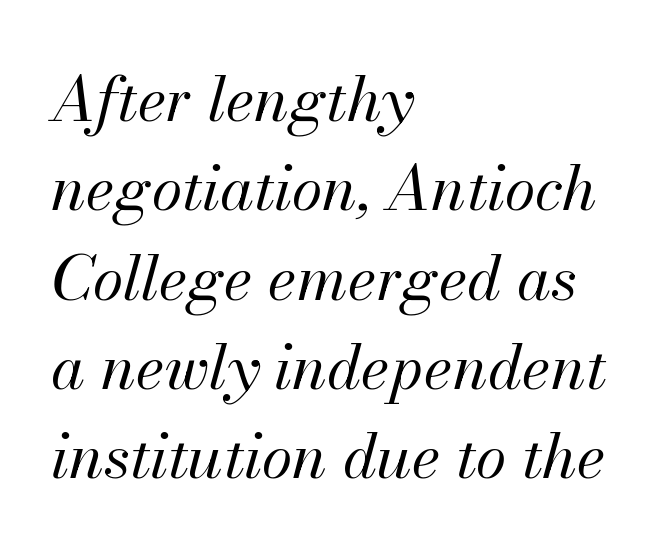
The image shows 62 px regular-weight type, italic (leaning right); set left-aligned, normal line spacing (1.44x), normal letter spacing, not underlined; medium stroke contrast and a small x-height.
